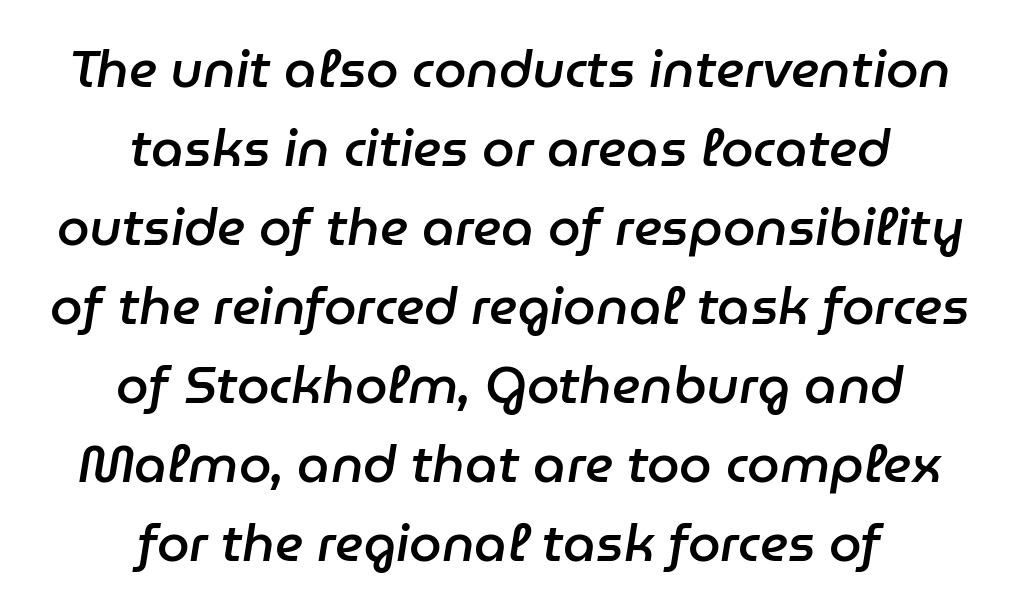
Italic? Definitely — the glyphs are oblique. Each row of text sits above clean, open space. Emphasis by weight is partial: semibold. Interline gaps are of average width in this sample.
